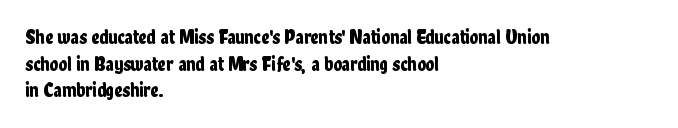
Q: Is the text italic (slanted)? A: No, it is upright.
Q: Is the text underlined? A: No.
Q: How is the paragraph aligned? A: Left-aligned.
Q: Is the spacing between letters normal or unusually wide? A: Normal.
Q: Is the spacing between lines tight, normal or loose? A: Normal.
